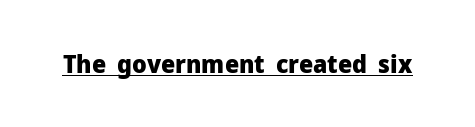
The image shows 25 px bold type, upright; set normal letter spacing, underlined.
